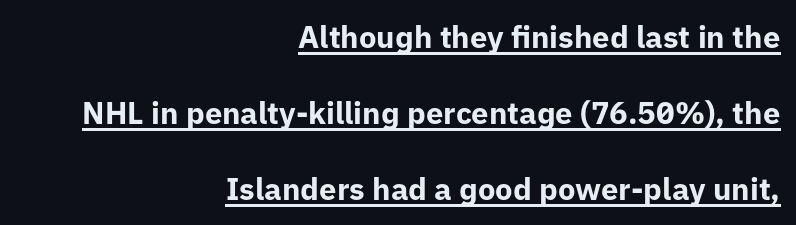
Q: Is the text bold? A: Yes.
Q: Is the text italic (slanted)? A: No, it is upright.
Q: Is the typeface a serif or a sans-serif typeface? A: Sans-serif.
Q: Is the text underlined? A: Yes.
Q: How is the paragraph aligned? A: Right-aligned.
Q: Is the spacing between letters normal or unusually wide? A: Normal.
Q: Is the spacing between lines tight, normal or loose? A: Loose.
Q: Width (condensed, normal, or wide)? A: Normal.
Q: Stroke contrast? A: Low.
Q: x-height? A: Medium.
Q: Monospaced? A: No.
